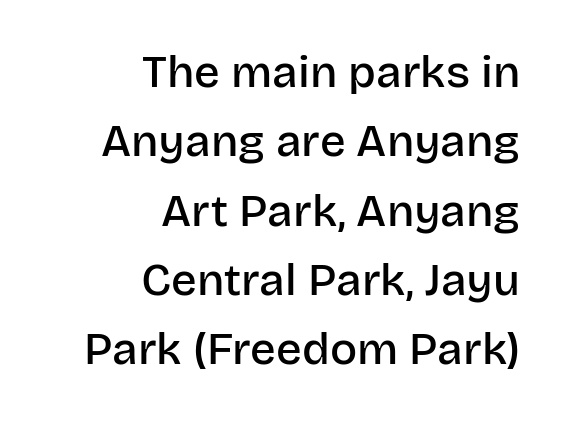
Q: Is the text bold? A: Semi-bold.
Q: Is the text italic (slanted)? A: No, it is upright.
Q: Is the typeface a serif or a sans-serif typeface? A: Sans-serif.
Q: Is the text underlined? A: No.
Q: How is the paragraph aligned? A: Right-aligned.
Q: Is the spacing between letters normal or unusually wide? A: Normal.
Q: Is the spacing between lines tight, normal or loose? A: Normal.
Q: Width (condensed, normal, or wide)? A: Normal.
Q: Stroke contrast? A: Low.
Q: x-height? A: Large.
Q: Monospaced? A: No.
